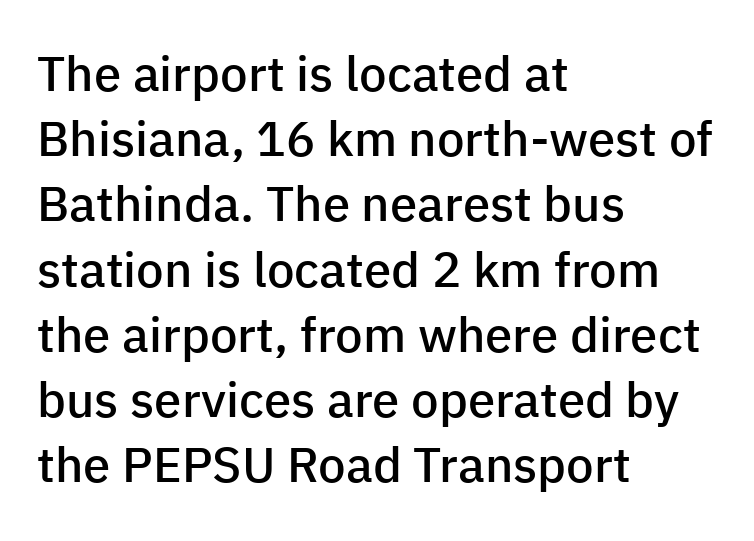
The image shows 49 px semibold sans-serif type, upright; set left-aligned, normal line spacing (1.33x), normal letter spacing, not underlined; low stroke contrast and a medium x-height.
